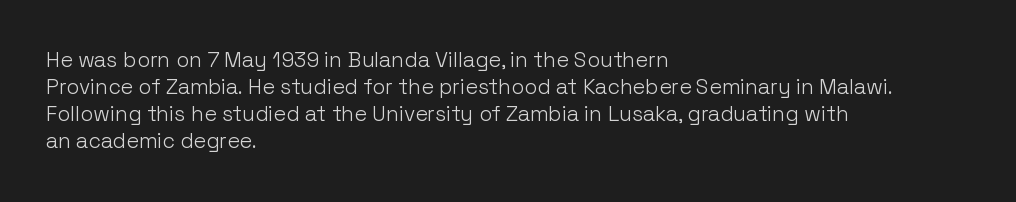
The image shows 21 px text type, upright; set left-aligned, normal line spacing (1.29x), normal letter spacing, not underlined.
